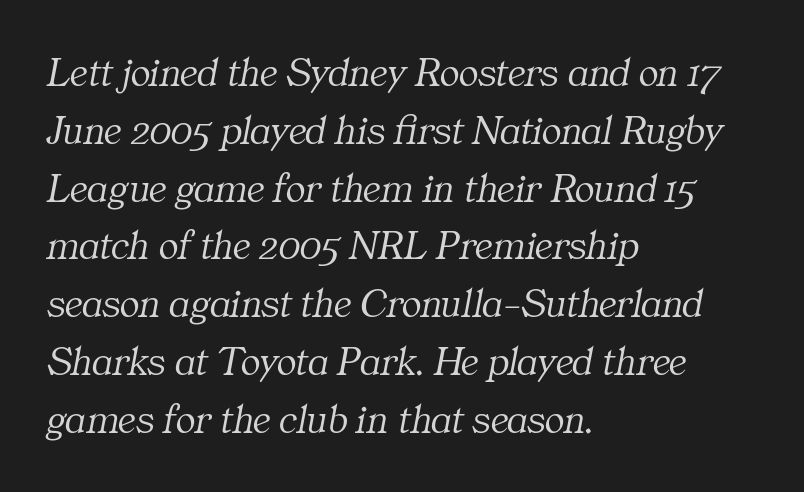
Q: Is the text bold? A: No.
Q: Is the text italic (slanted)? A: Yes, it leans right by about 11 degrees.
Q: Is the typeface a serif or a sans-serif typeface? A: Serif.
Q: Is the text underlined? A: No.
Q: How is the paragraph aligned? A: Left-aligned.
Q: Is the spacing between letters normal or unusually wide? A: Normal.
Q: Is the spacing between lines tight, normal or loose? A: Normal.
Q: Width (condensed, normal, or wide)? A: Normal.
Q: Stroke contrast? A: Medium.
Q: x-height? A: Medium.
Q: Monospaced? A: No.
